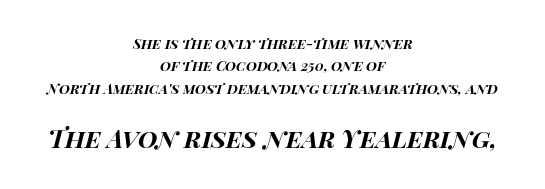
The image shows 25 px bold type, italic (leaning right); set centered, normal line spacing (1.6x), normal letter spacing, not underlined; the second (bottom) block is 1.79x larger.
